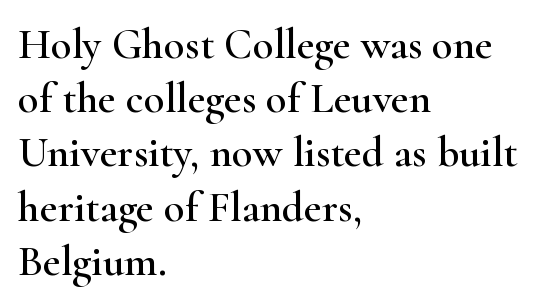
The image shows 43 px wide serif type, upright; set left-aligned, normal line spacing (1.26x), normal letter spacing, not underlined; high stroke contrast and a small x-height.
